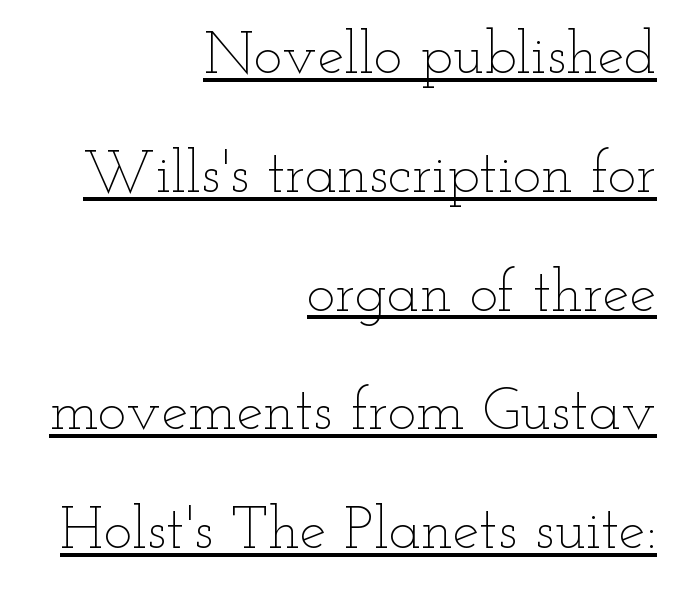
Q: Is the text bold? A: No.
Q: Is the text italic (slanted)? A: No, it is upright.
Q: Is the text underlined? A: Yes.
Q: How is the paragraph aligned? A: Right-aligned.
Q: Is the spacing between letters normal or unusually wide? A: Normal.
Q: Is the spacing between lines tight, normal or loose? A: Loose.
Q: Width (condensed, normal, or wide)? A: Wide.
Q: Stroke contrast? A: Low.
Q: x-height? A: Small.
Q: Monospaced? A: No.
